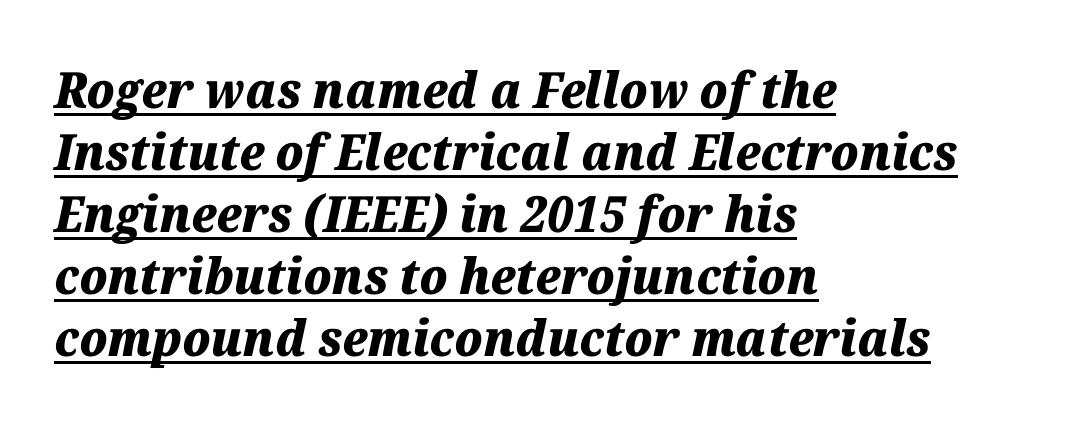
{"italic": "yes", "lean": "right", "slant_degrees": 12, "bold": "yes", "weight": "heavy", "width": "normal", "stroke_contrast": "medium", "x_height": "medium", "monospaced": "no", "underline": "yes", "align": "left", "line_spacing_ratio": 1.24, "letter_spacing": "normal", "letter_spacing_em": 0.0, "glyph_px": 50}
